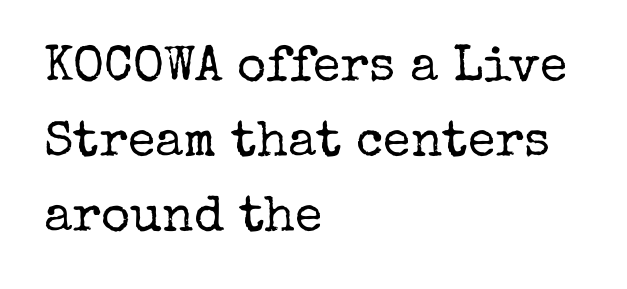
The image shows 50 px regular-weight serif type, upright; set left-aligned, normal line spacing (1.5x), normal letter spacing, not underlined; low stroke contrast and a medium x-height.
